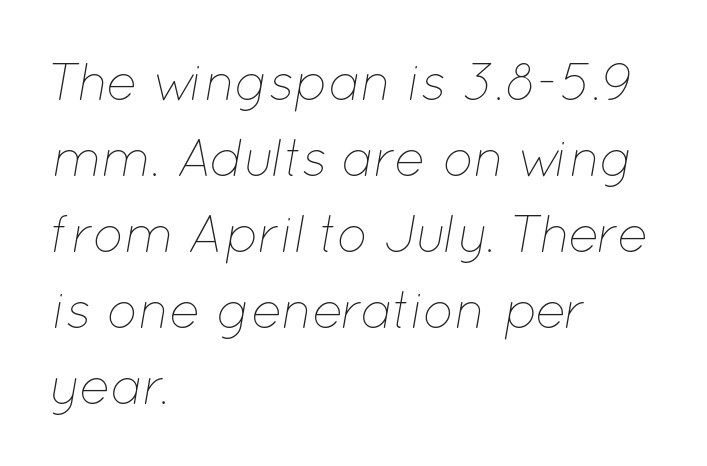
If you drew a line through each stem, it would be angled. Which margin do the lines hug? The left one — the right edge is uneven. A typesetter would call this proportional, since set widths differ per character. Stroke mass is kept to a normal reading level or below. Interline gaps are of average width in this sample. Short note: letters normally spaced.
